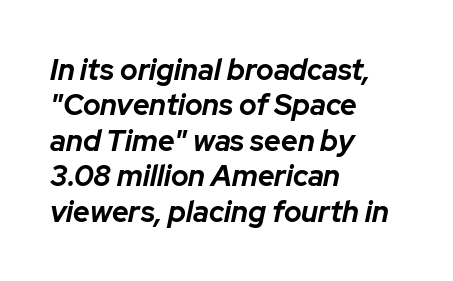
Q: Is the text bold? A: Yes.
Q: Is the text italic (slanted)? A: Yes, it leans right by about 12 degrees.
Q: Is the text underlined? A: No.
Q: How is the paragraph aligned? A: Left-aligned.
Q: Is the spacing between letters normal or unusually wide? A: Normal.
Q: Width (condensed, normal, or wide)? A: Normal.
Q: Stroke contrast? A: Low.
Q: x-height? A: Medium.
Q: Monospaced? A: No.
